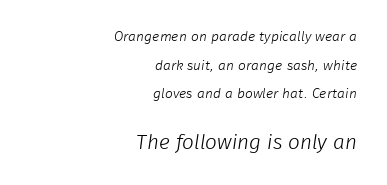
Q: Is the text bold? A: No.
Q: Is the text underlined? A: No.
Q: How is the paragraph aligned? A: Right-aligned.
Q: Is the spacing between letters normal or unusually wide? A: Normal.
Q: Is the spacing between lines tight, normal or loose? A: Loose.
Q: Which block of text is set in a larger size, the first (top) or the second (bottom)? A: The second (bottom) one.
